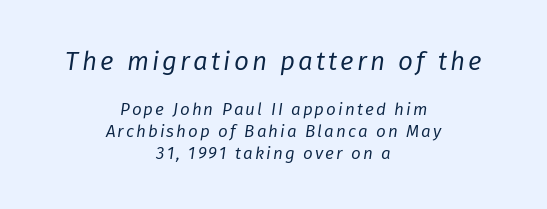
{"italic": "yes", "lean": "right", "slant_degrees": 8, "bold": "no", "underline": "no", "align": "center", "line_spacing": "normal", "line_spacing_ratio": 1.28, "larger_block": "first", "size_ratio": 1.53, "glyph_px": 26}
